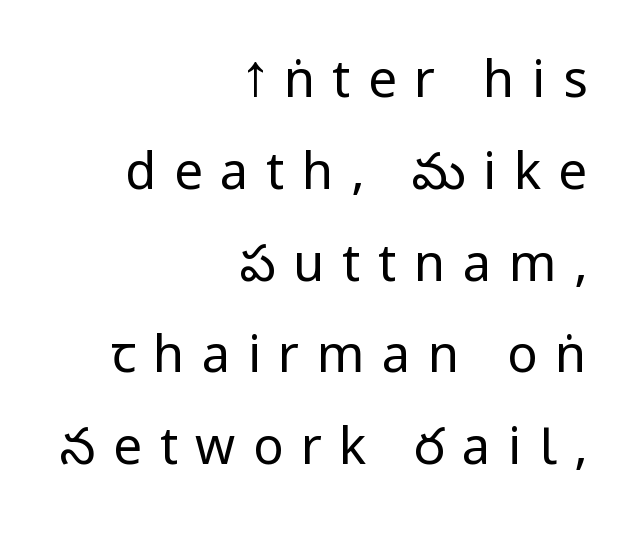
Q: Is the text bold? A: No.
Q: Is the text italic (slanted)? A: No, it is upright.
Q: Is the typeface a serif or a sans-serif typeface? A: Sans-serif.
Q: Is the text underlined? A: No.
Q: How is the paragraph aligned? A: Right-aligned.
Q: Is the spacing between letters normal or unusually wide? A: Unusually wide.
Q: Width (condensed, normal, or wide)? A: Condensed.
Q: Stroke contrast? A: Low.
